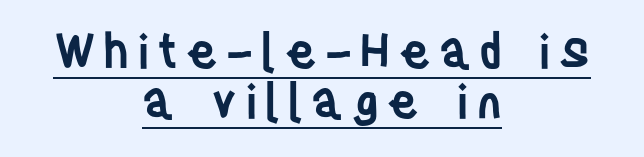
This rendering features underlined lettering. How heavy is the stroke? Medium-heavy — a semibold, shy of bold. Do the characters align in a grid? No, the font is proportional. Whoever set this chose condensed vertical rhythm over breathing room. Both edges are ragged and mirror each other, which tells us the setting is centered. I'd call this a sans setting — the letters go barefoot.
